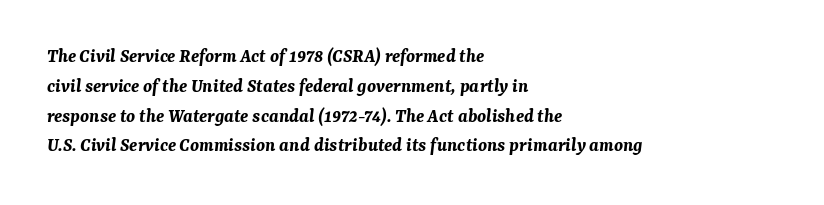
{"italic": "yes", "lean": "right", "slant_degrees": 7, "bold": "yes", "underline": "no", "align": "left", "line_spacing": "normal", "line_spacing_ratio": 1.49, "letter_spacing": "normal", "letter_spacing_em": 0.0, "glyph_px": 20}
